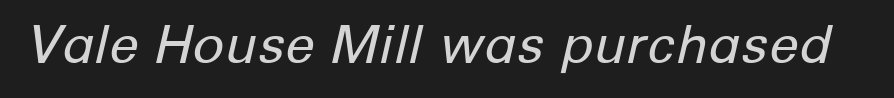
These lines are rendered in a variable-pitch font. The specimen reads as italic at a glance. Anything drawn beneath the words? Only blank space. The typeface has the unassuming heft of standard copy or less.
